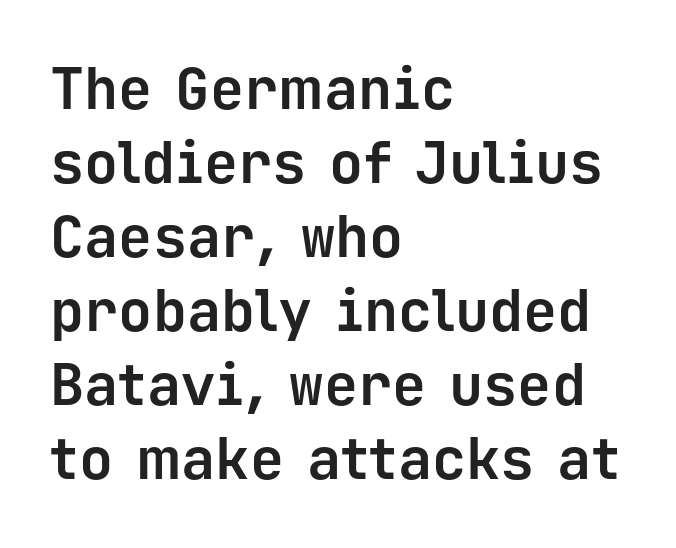
{"serif": "no", "italic": "no", "bold": "yes", "weight": "bold", "width": "normal", "stroke_contrast": "low", "x_height": "medium", "monospaced": "yes", "underline": "no", "align": "left", "line_spacing": "normal", "line_spacing_ratio": 1.3, "letter_spacing": "normal", "letter_spacing_em": 0.0, "glyph_px": 57}
